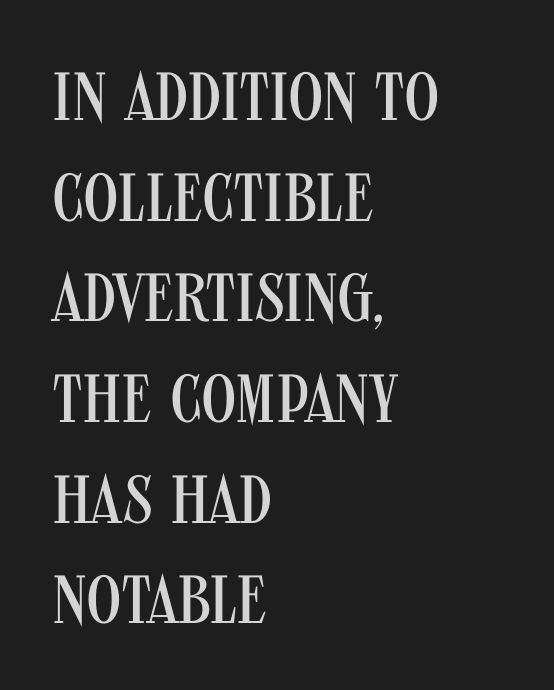
Q: Is the text bold? A: No.
Q: Is the text italic (slanted)? A: No, it is upright.
Q: Is the typeface a serif or a sans-serif typeface? A: Sans-serif.
Q: Is the text underlined? A: No.
Q: How is the paragraph aligned? A: Left-aligned.
Q: Is the spacing between letters normal or unusually wide? A: Normal.
Q: Is the spacing between lines tight, normal or loose? A: Normal.
Q: Width (condensed, normal, or wide)? A: Condensed.
Q: Stroke contrast? A: Medium.
Q: x-height? A: Large.
Q: Monospaced? A: No.
